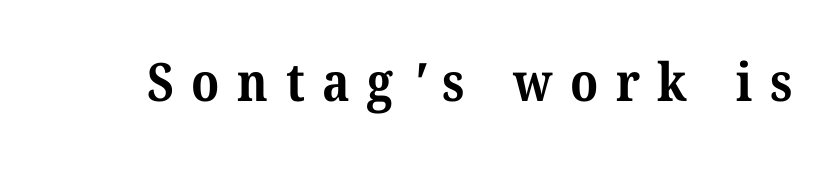
Serif or sans? Serif — the stroke terminals have little feet. You'd pick this weight for a headline — it's a proper bold. The foot of each line stays bare and open. Tracking value appears strongly positive — letters spread wide. The passage shown is typed in a proportional face where columns would drift.
